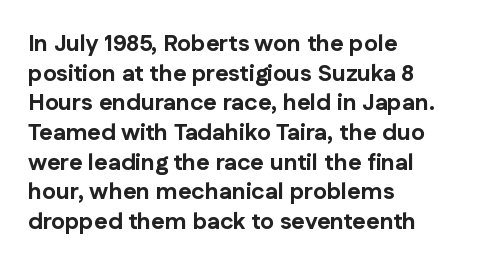
The image shows 23 px bold type, upright; set left-aligned, normal line spacing (1.29x), normal letter spacing, not underlined.
